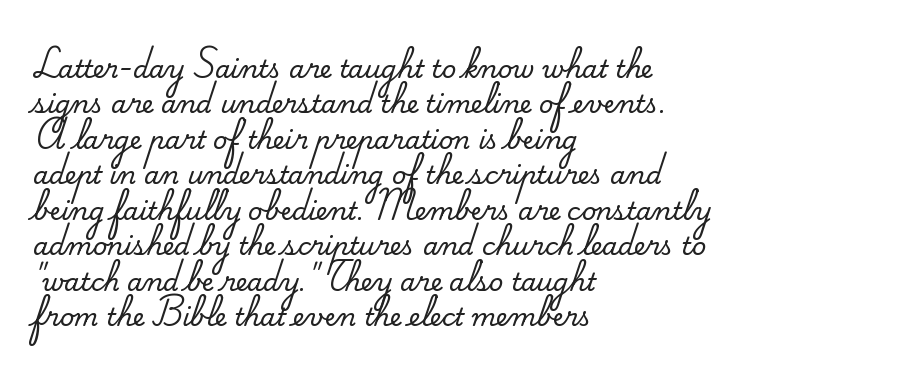
The line texture is even and compact thanks to regular tracking. Glance below the letters and you will spot only blank space. Each line starts at the same left margin while the right side varies. Reading down the column, the eye jumps a familiar distance to each next line.
